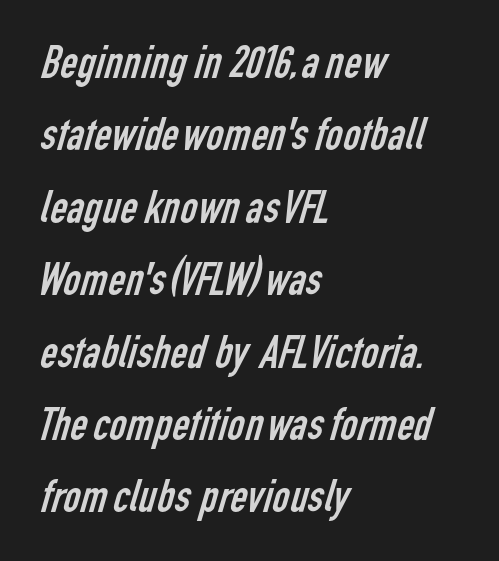
The image shows 47 px regular-weight, condensed sans-serif type; set left-aligned, normal line spacing (1.54x), normal letter spacing, not underlined; low stroke contrast and a medium x-height.
